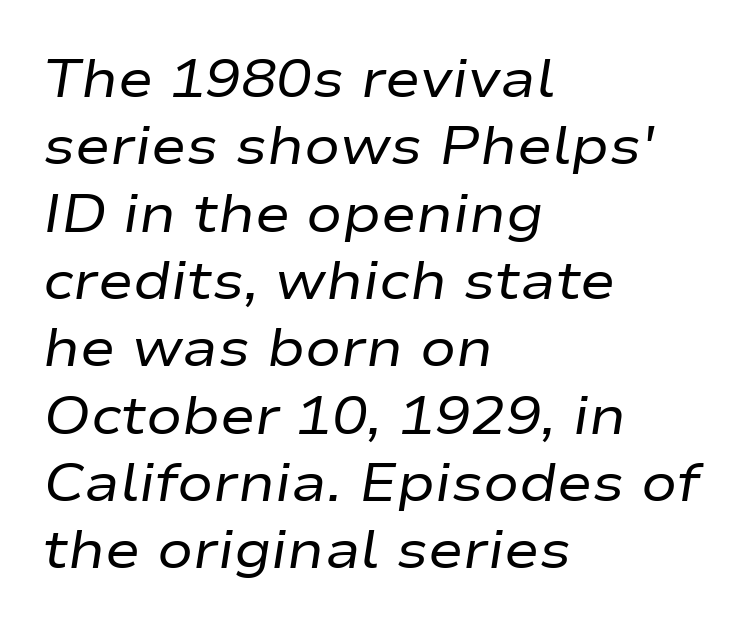
{"italic": "yes", "lean": "right", "slant_degrees": 9, "bold": "no", "weight": "regular", "width": "wide", "stroke_contrast": "low", "x_height": "medium", "monospaced": "no", "underline": "no", "align": "left", "line_spacing": "normal", "line_spacing_ratio": 1.27, "letter_spacing": "normal", "letter_spacing_em": 0.0, "glyph_px": 53}
